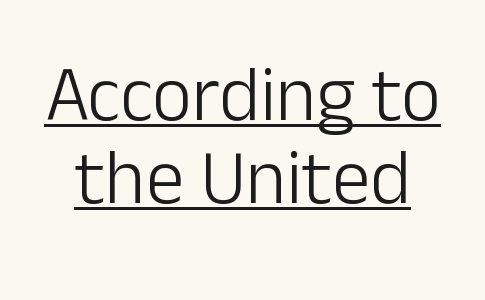
How are the letters spaced? Ordinarily, with no added tracking. The face used here appears with an underline applied. This is not heavy type; no bold has been used. Italic: no, the glyphs are upright roman. Proportional: the letters do not fall into vertical columns. This sample uses a sans-serif face.
